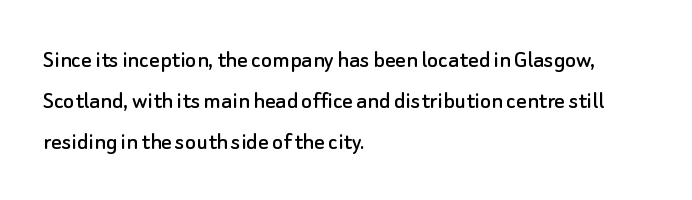
The space between consecutive lines is moderate. This sample uses plain, unmodified letter spacing. Layout note: lines flush left. No italicization has been applied; the sample stays upright. The passage shown is not underscored anywhere.
